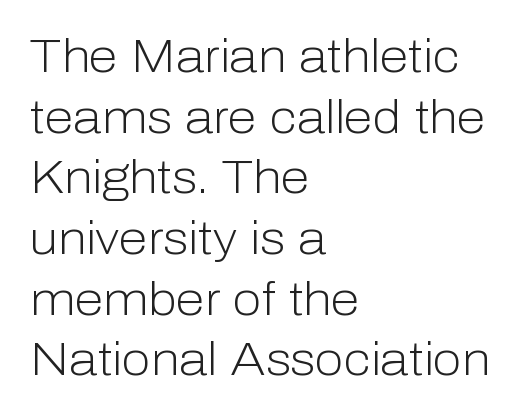
Q: Is the text bold? A: No.
Q: Is the text italic (slanted)? A: No, it is upright.
Q: Is the typeface a serif or a sans-serif typeface? A: Sans-serif.
Q: Is the text underlined? A: No.
Q: How is the paragraph aligned? A: Left-aligned.
Q: Is the spacing between letters normal or unusually wide? A: Normal.
Q: Is the spacing between lines tight, normal or loose? A: Normal.
Q: Width (condensed, normal, or wide)? A: Normal.
Q: Stroke contrast? A: Low.
Q: x-height? A: Medium.
Q: Monospaced? A: No.
